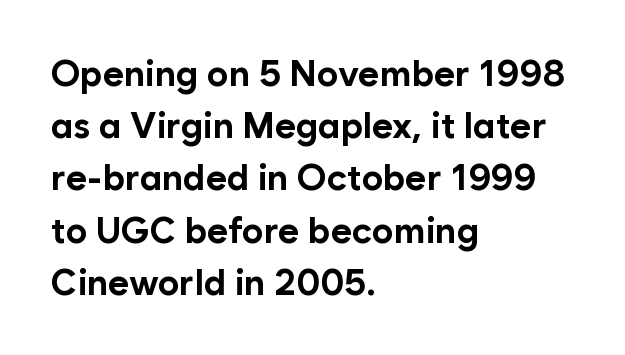
Q: Is the text bold? A: Yes.
Q: Is the text italic (slanted)? A: No, it is upright.
Q: Is the typeface a serif or a sans-serif typeface? A: Sans-serif.
Q: Is the text underlined? A: No.
Q: How is the paragraph aligned? A: Left-aligned.
Q: Is the spacing between letters normal or unusually wide? A: Normal.
Q: Is the spacing between lines tight, normal or loose? A: Normal.
Q: Width (condensed, normal, or wide)? A: Normal.
Q: Stroke contrast? A: Low.
Q: x-height? A: Medium.
Q: Monospaced? A: No.
